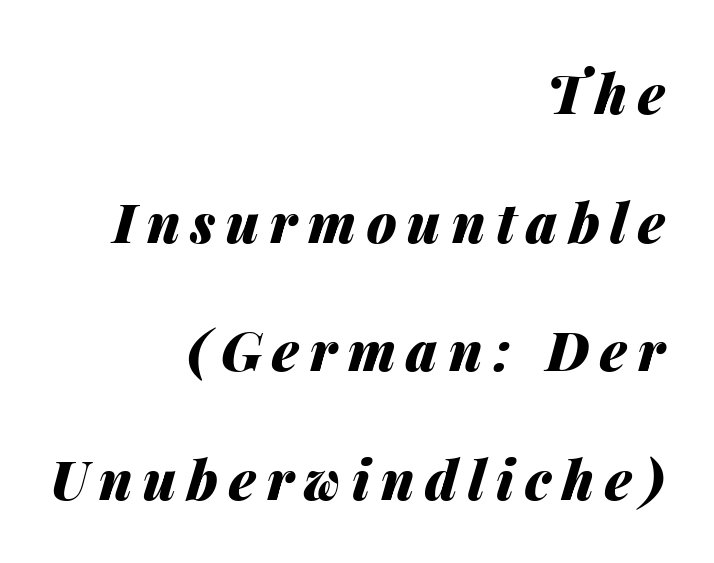
Loose tracking; the words dissolve into strings of separated letters. One glance says open: line gaps are wider than usual. The whole block is typeset with a tilt. These lines stack with their right ends in a neat column. Quick note: underline off. The letters are bold, with thick, heavy strokes.
